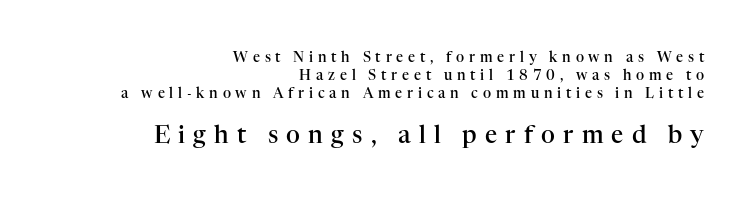
Interline gaps are of average width in this sample. The letters are spread apart with noticeably loose tracking. The zone under the glyphs is completely vacant. Reading down the block, your eye finds every line finishing at a fixed right position.
